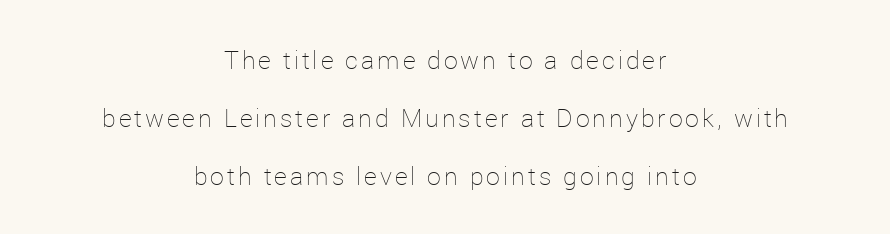
Type without underlining. A great deal of white space separates one row of letters from the next. Stem width sits at or under what a default text font uses. Vertical strokes here are truly vertical.
